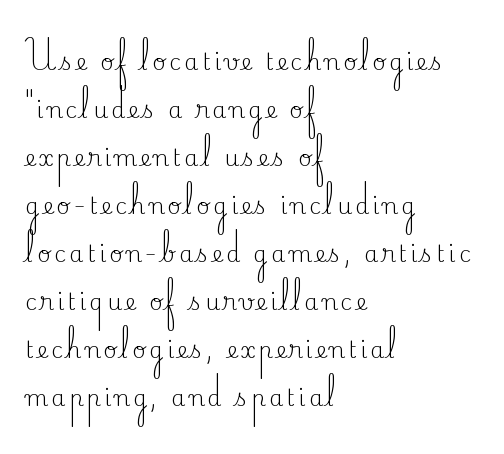
The image shows 23 px text type, upright; set left-aligned, loose line spacing (2.09x), not underlined.
